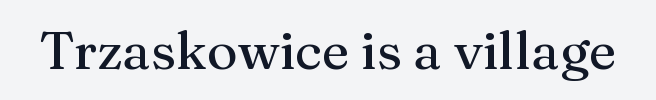
The image shows 53 px serif type, upright; set normal letter spacing, not underlined; medium stroke contrast and a medium x-height.
